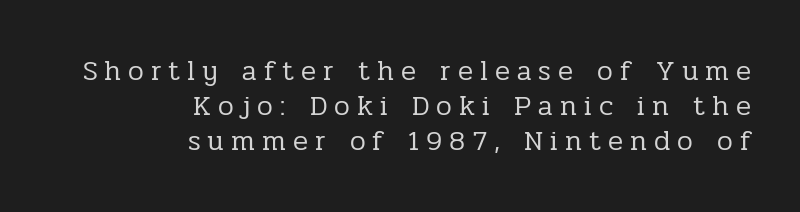
Q: Is the text bold? A: No.
Q: Is the text italic (slanted)? A: No, it is upright.
Q: Is the typeface a serif or a sans-serif typeface? A: Serif.
Q: Is the text underlined? A: No.
Q: How is the paragraph aligned? A: Right-aligned.
Q: Is the spacing between letters normal or unusually wide? A: Unusually wide.
Q: Is the spacing between lines tight, normal or loose? A: Normal.
Q: Width (condensed, normal, or wide)? A: Normal.
Q: Stroke contrast? A: Low.
Q: x-height? A: Medium.
Q: Monospaced? A: No.
